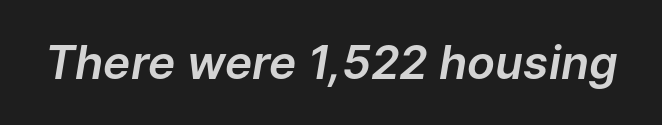
The strip under each line holds only bare page. Italic? Definitely — the glyphs are oblique. Each letter keeps its own natural width here, so spacing adapts to shape. Spacing between characters is what you'd get straight out of the box.
